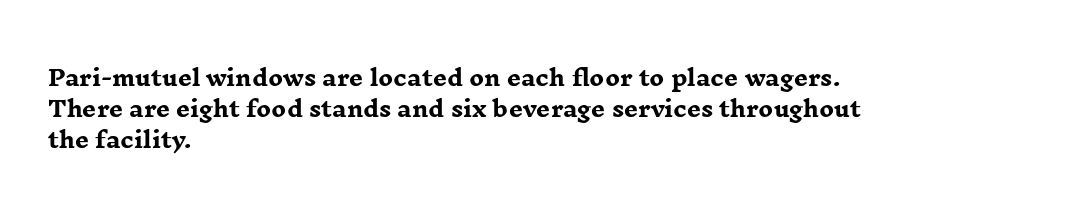
The image shows 22 px bold type, upright; set left-aligned, normal line spacing (1.4x), normal letter spacing, not underlined.
